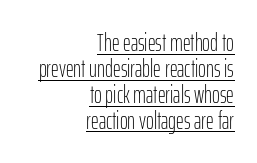
The image shows 24 px text type, upright; set right-aligned, tight line spacing (1.08x), normal letter spacing, underlined.
